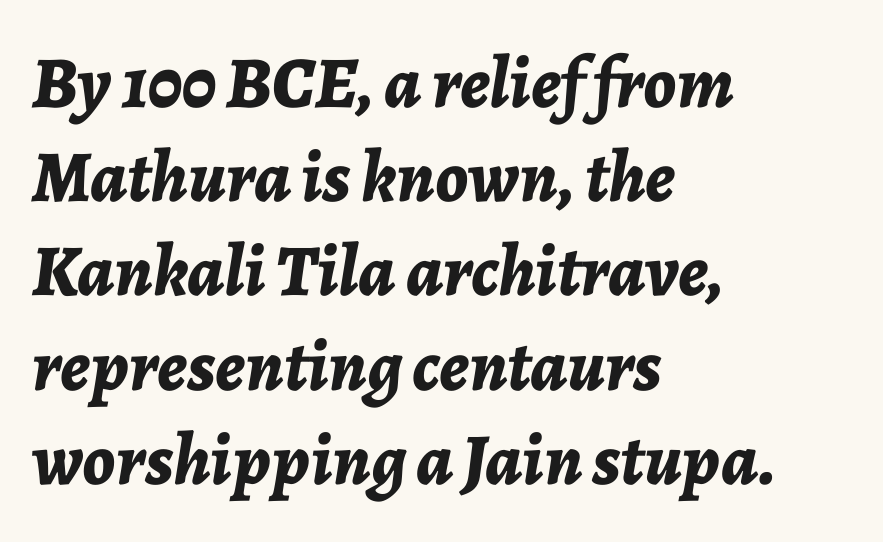
The image shows 73 px bold type, italic (leaning right); set left-aligned, normal line spacing (1.29x), normal letter spacing, not underlined; low stroke contrast and a medium x-height.
